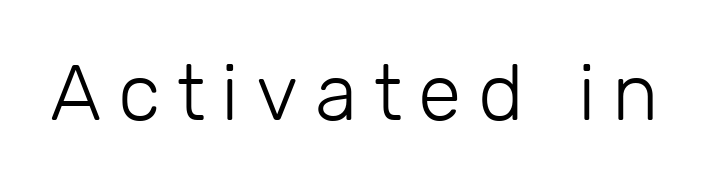
Q: Is the text bold? A: No.
Q: Is the text italic (slanted)? A: No, it is upright.
Q: Is the typeface a serif or a sans-serif typeface? A: Sans-serif.
Q: Is the text underlined? A: No.
Q: Is the spacing between letters normal or unusually wide? A: Unusually wide.
Q: Width (condensed, normal, or wide)? A: Normal.
Q: Stroke contrast? A: Low.
Q: x-height? A: Medium.
Q: Monospaced? A: No.
